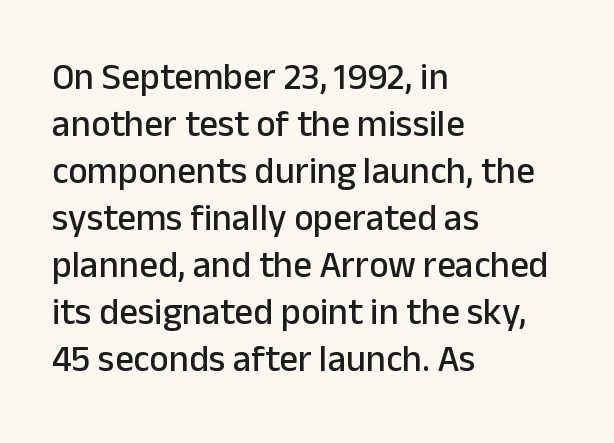
The image shows 37 px sans-serif type, upright; set left-aligned, normal line spacing (1.27x), normal letter spacing, not underlined; low stroke contrast and a medium x-height.
